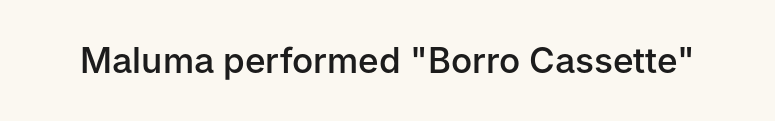
{"serif": "no", "italic": "no", "bold": "semi", "weight": "semibold", "width": "normal", "stroke_contrast": "low", "x_height": "medium", "monospaced": "no", "underline": "no", "letter_spacing": "normal", "letter_spacing_em": 0.0, "glyph_px": 35}
